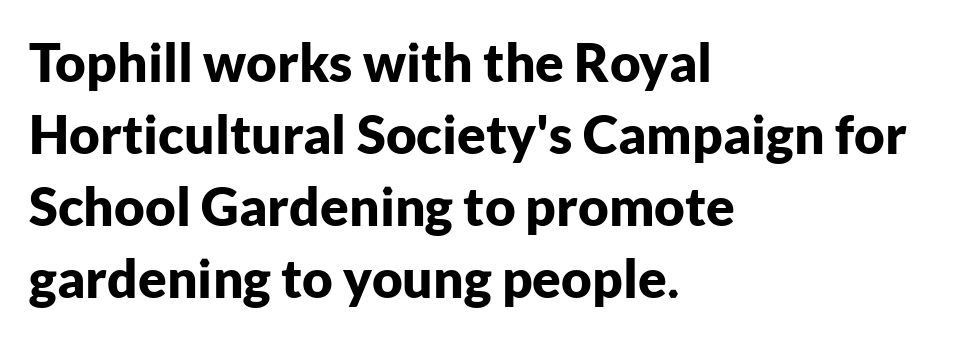
The setting favours the left margin, as ordinary paragraphs usually do. Words appear dense and cohesive because spacing is normal. Posture: upright roman. Beneath every word, the page is bare. These lines are composed in type without serifs.
